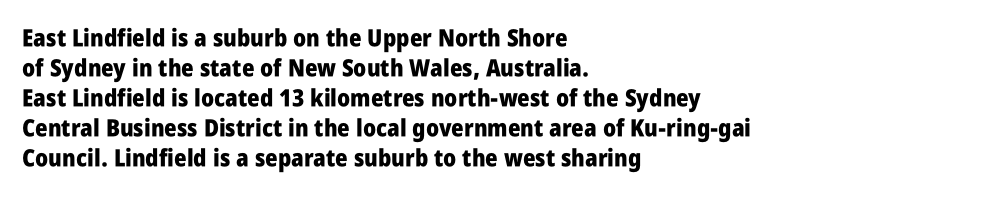
{"italic": "no", "bold": "yes", "underline": "no", "align": "left", "line_spacing": "normal", "line_spacing_ratio": 1.25, "letter_spacing": "normal", "letter_spacing_em": 0.0, "glyph_px": 24}
